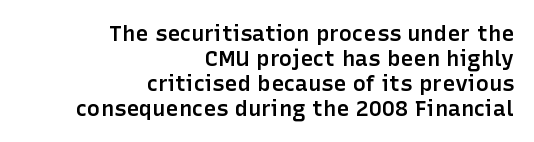
Set as a demibold, roughly 600 on the weight scale. This sample uses plain, unmodified letter spacing. Posture: vertical. Quick note: underline off. Honestly, the rows look squashed on top of each other.
